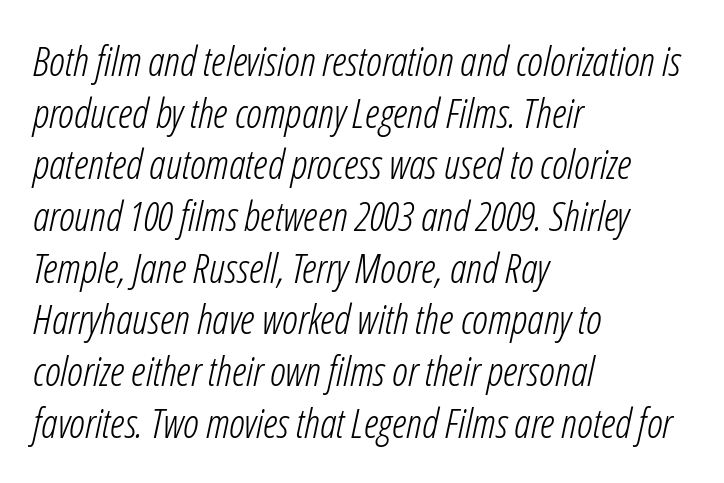
The image shows 41 px light, condensed type, italic (leaning right); set left-aligned, normal line spacing (1.26x), normal letter spacing, not underlined; low stroke contrast and a medium x-height.
